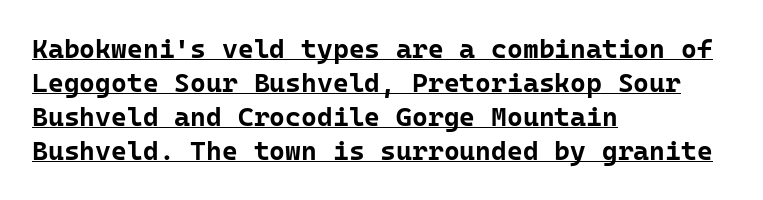
The face used here has the dense, thick strokes of a bold. These lines sit exactly where default settings would place them. Unlike italic type, these characters show no tilt at all. The typesetter has applied underlining to the passage shown. Nobody touched the tracking dial on this one.
